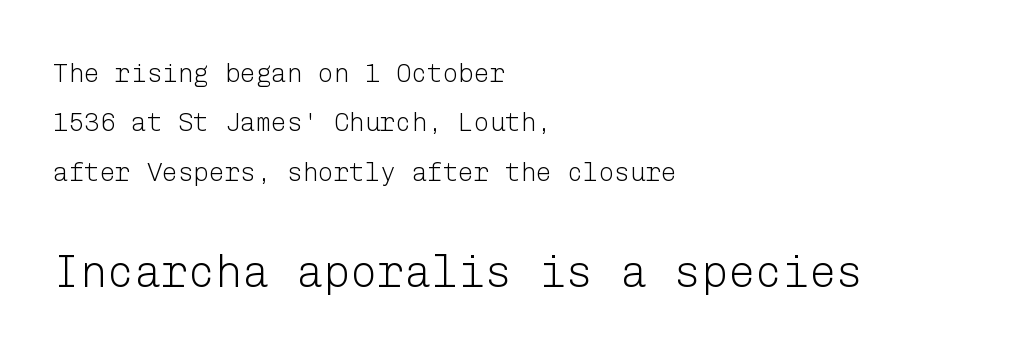
The image shows 45 px light sans-serif type, upright; set left-aligned, loose line spacing (1.9x), normal letter spacing, not underlined; the second (bottom) block is 1.73x larger; low stroke contrast and a medium x-height.
